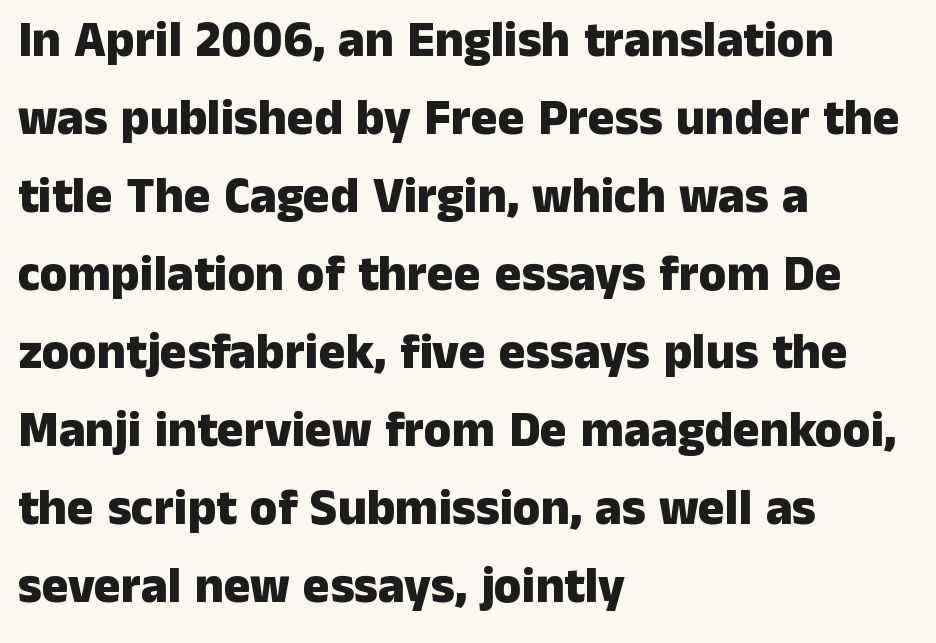
Q: Is the text bold? A: Yes.
Q: Is the text italic (slanted)? A: No, it is upright.
Q: Is the typeface a serif or a sans-serif typeface? A: Sans-serif.
Q: Is the text underlined? A: No.
Q: How is the paragraph aligned? A: Left-aligned.
Q: Is the spacing between letters normal or unusually wide? A: Normal.
Q: Is the spacing between lines tight, normal or loose? A: Normal.
Q: Width (condensed, normal, or wide)? A: Normal.
Q: Stroke contrast? A: Low.
Q: x-height? A: Medium.
Q: Monospaced? A: No.
